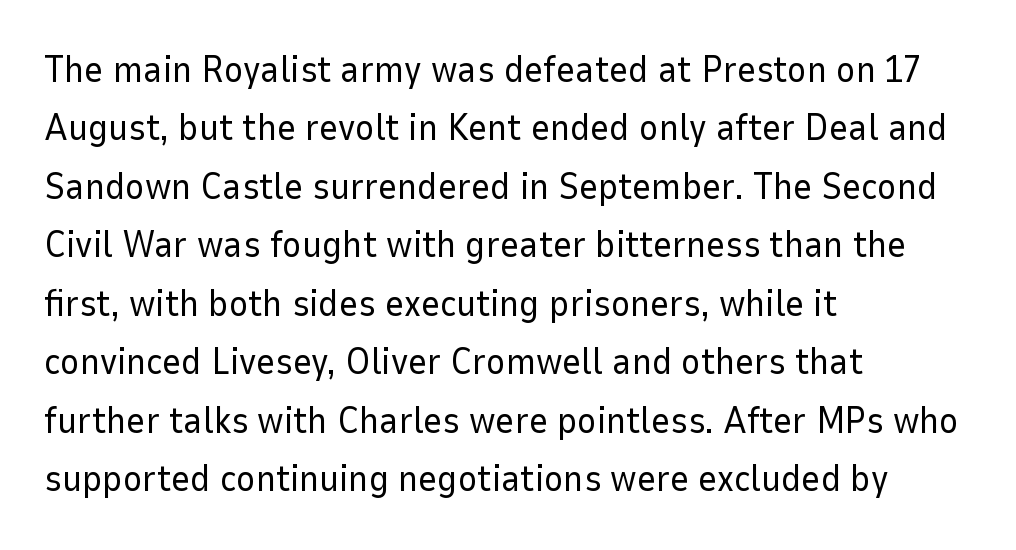
Note the varied advance widths — an 'i' is clearly narrower than an 'm'. A classic flush-left, rag-right setting is used for this passage. Caption: face not bold, strokes unweighted. The passage shown is typeset with a sans-serif family. There is no visible air inserted between adjacent glyphs.
